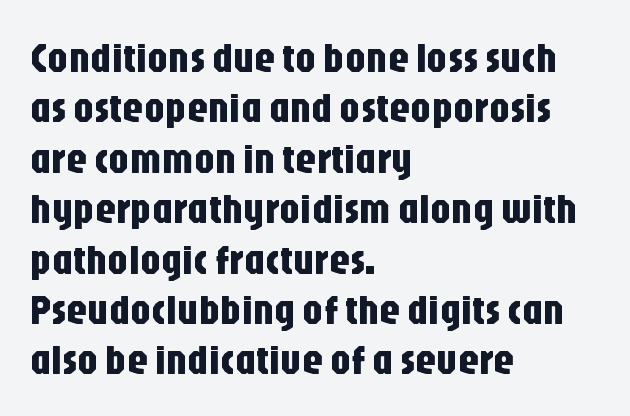
The image shows 42 px condensed sans-serif type, upright; set left-aligned, line spacing 1.2x, normal letter spacing, not underlined; low stroke contrast and a large x-height.
